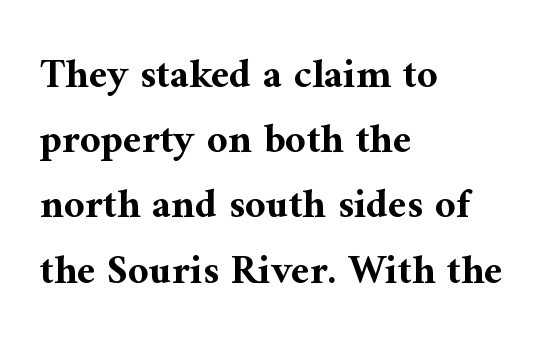
The image shows 41 px bold serif type, upright; set left-aligned, normal line spacing (1.59x), normal letter spacing, not underlined; medium stroke contrast and a medium x-height.
